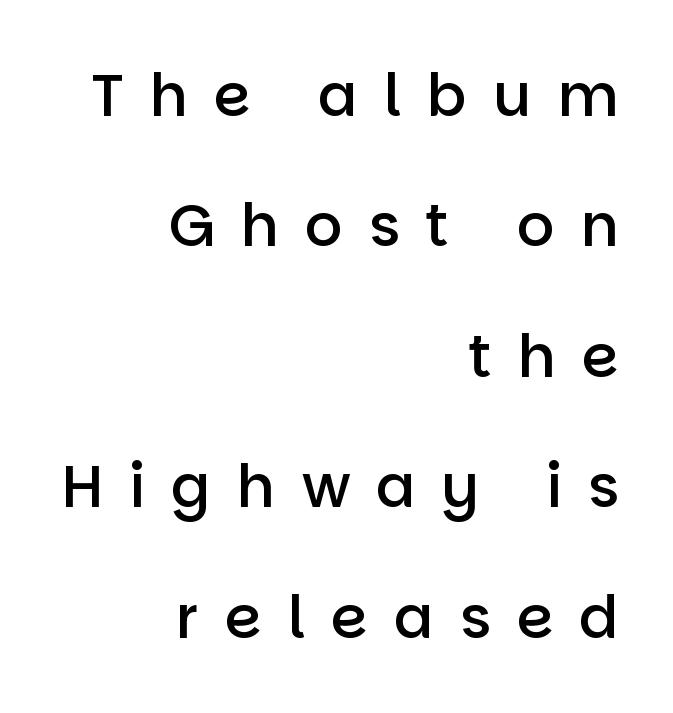
Tracking value appears strongly positive — letters spread wide. Widely set lines give the paragraph a tall, airy silhouette. Alignment: flush right. The specimen reads as upright at a glance. I'd describe the lettering as semibold — firm but not a full bold. Unlike a traditional serif, this face leaves its strokes unadorned.
